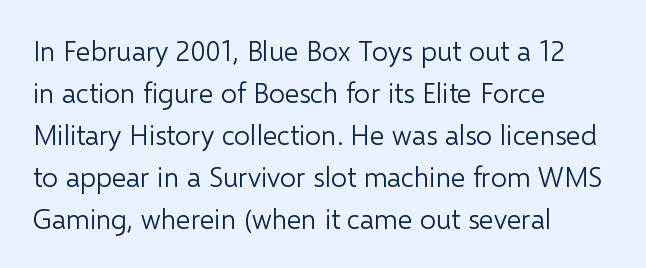
{"serif": "no", "italic": "no", "bold": "no", "weight": "light", "width": "normal", "stroke_contrast": "low", "x_height": "medium", "monospaced": "no", "underline": "no", "align": "left", "line_spacing": "normal", "line_spacing_ratio": 1.5, "letter_spacing": "normal", "letter_spacing_em": 0.0, "glyph_px": 28}
